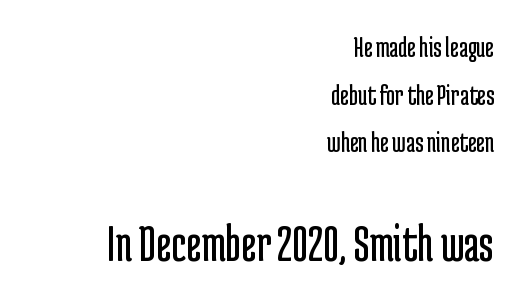
The image shows 53 px regular-weight, condensed sans-serif type, upright; set right-aligned, normal line spacing (1.59x), normal letter spacing, not underlined; the second (bottom) block is 1.77x larger; low stroke contrast and a medium x-height.
